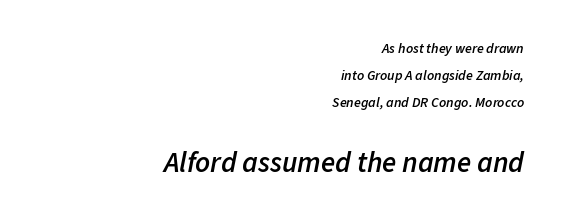
The rendering anchors every line to the right-hand side. Typesetter's note — lower block bumped up in size, upper block left smaller. It's the slanting kind of type. Each word holds together tightly as a unit, with standard inter-letter gaps. Loosely led — the rows are spread out.
